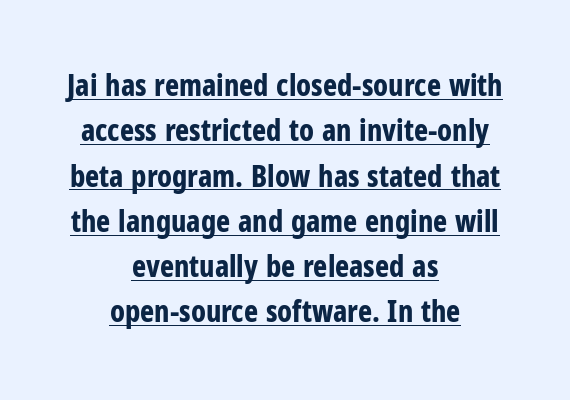
{"serif": "no", "italic": "no", "bold": "yes", "weight": "bold", "width": "condensed", "stroke_contrast": "low", "x_height": "medium", "monospaced": "no", "underline": "yes", "align": "center", "line_spacing": "normal", "line_spacing_ratio": 1.51, "letter_spacing": "normal", "letter_spacing_em": 0.0, "glyph_px": 30}
